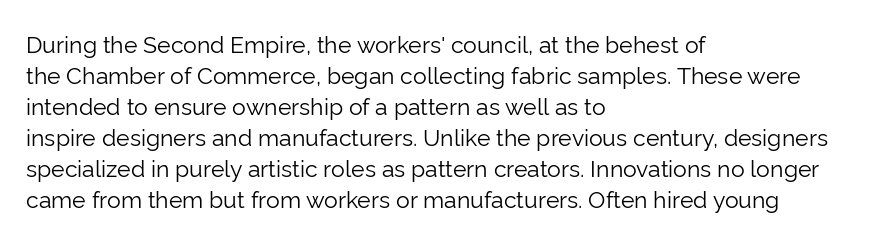
The image shows 23 px text type, upright; set left-aligned, normal line spacing (1.35x), normal letter spacing, not underlined.
